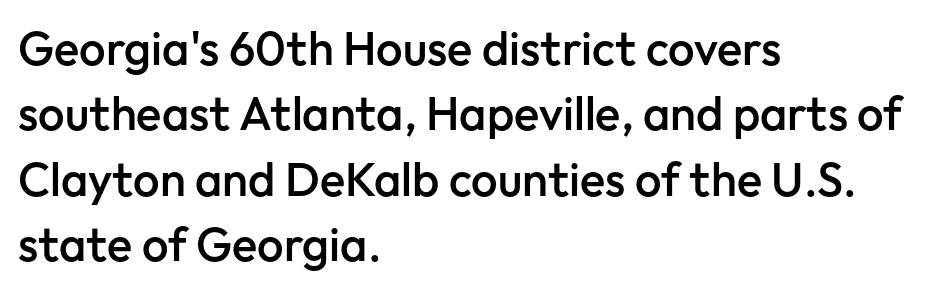
{"serif": "no", "italic": "no", "bold": "semi", "weight": "semibold", "width": "normal", "stroke_contrast": "low", "x_height": "medium", "monospaced": "no", "underline": "no", "align": "left", "line_spacing": "normal", "line_spacing_ratio": 1.39, "letter_spacing": "normal", "letter_spacing_em": 0.0, "glyph_px": 47}
